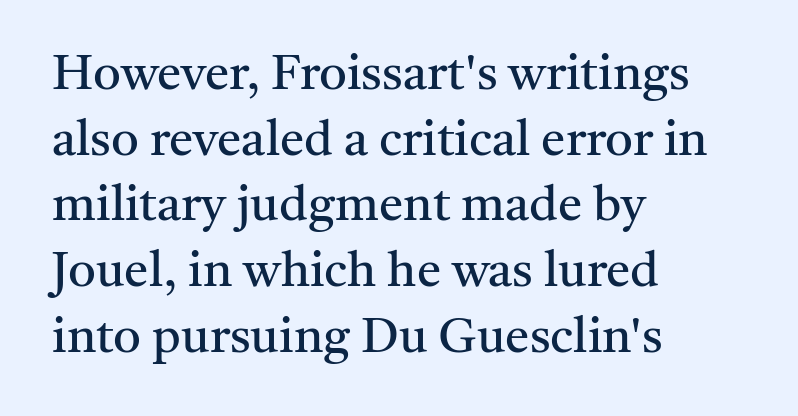
Q: Is the text bold? A: No.
Q: Is the text italic (slanted)? A: No, it is upright.
Q: Is the typeface a serif or a sans-serif typeface? A: Serif.
Q: Is the text underlined? A: No.
Q: How is the paragraph aligned? A: Left-aligned.
Q: Is the spacing between letters normal or unusually wide? A: Normal.
Q: Is the spacing between lines tight, normal or loose? A: Normal.
Q: Width (condensed, normal, or wide)? A: Normal.
Q: Stroke contrast? A: Medium.
Q: x-height? A: Medium.
Q: Monospaced? A: No.
